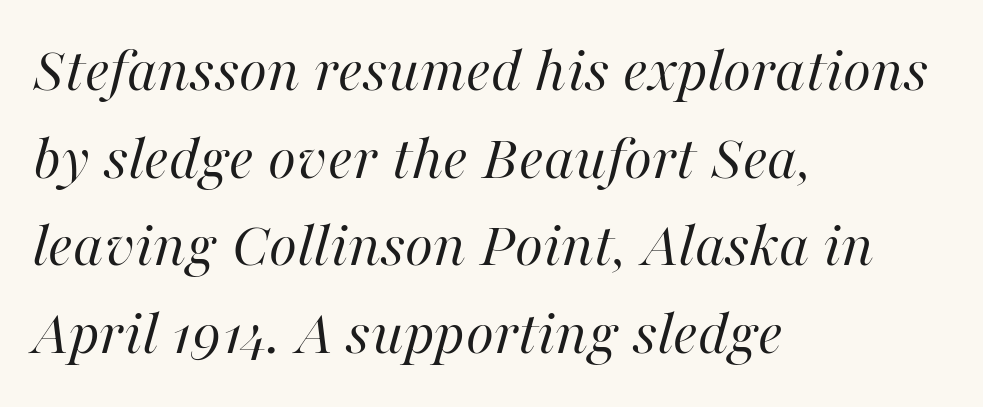
{"italic": "yes", "lean": "right", "slant_degrees": 16, "bold": "no", "weight": "regular", "width": "normal", "stroke_contrast": "high", "x_height": "medium", "monospaced": "no", "underline": "no", "align": "left", "line_spacing": "normal", "line_spacing_ratio": 1.35, "letter_spacing": "normal", "letter_spacing_em": 0.0, "glyph_px": 65}
